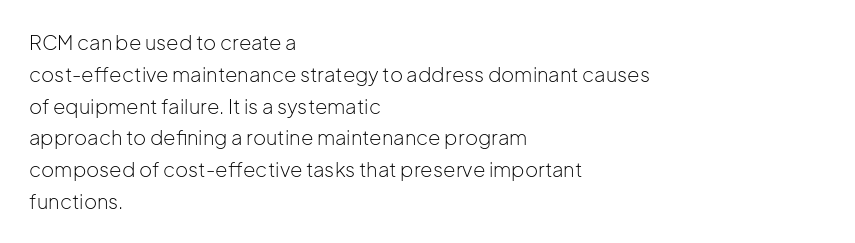
The image shows 20 px text type, upright; set left-aligned, normal line spacing (1.59x), normal letter spacing, not underlined.
